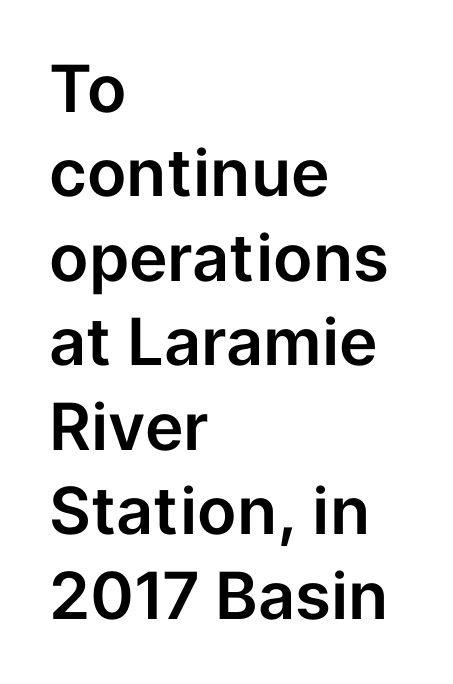
You can tell from the bare stems that sans-serif type was used. How are the letters spaced? Ordinarily, with no added tracking. How would I describe the line gaps? Plain and ordinary. The typography opts for an upright posture over an oblique one. Anything drawn beneath the words? Only blank space. Note the varied advance widths — an 'i' is clearly narrower than an 'm'.
